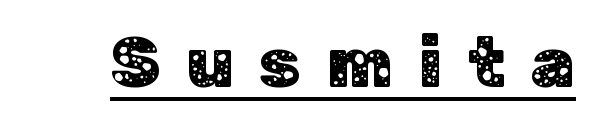
{"serif": "no", "italic": "no", "width": "normal", "stroke_contrast": "low", "x_height": "medium", "monospaced": "no", "underline": "yes", "letter_spacing": "wide", "letter_spacing_em": 0.36, "glyph_px": 71}
